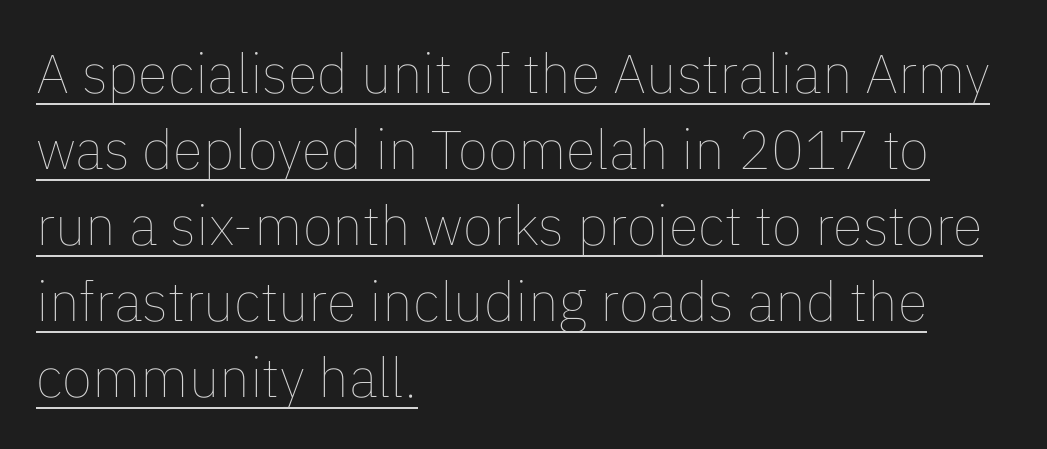
This is roman type, the default non-slanted kind. Does the copy run flush right? No — it runs flush left. Caption: face not bold, strokes unweighted. Compared with undecorated copy, this sample adds a rule below the words. A typesetter would call this proportional, since set widths differ per character.
